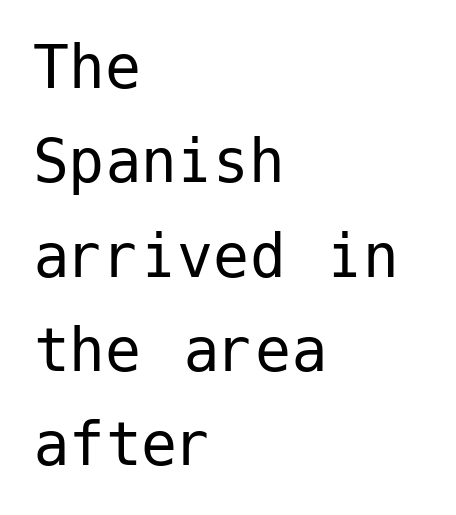
The image shows 72 px regular-weight sans-serif type, upright; set left-aligned, normal line spacing (1.31x), normal letter spacing, not underlined; low stroke contrast and a medium x-height.
